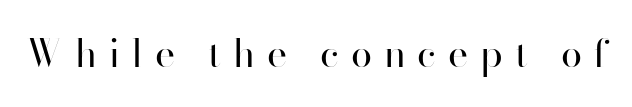
The image shows 38 px regular-weight sans-serif type, upright; set unusually wide letter spacing (+0.31 em), not underlined; high stroke contrast and a small x-height.
